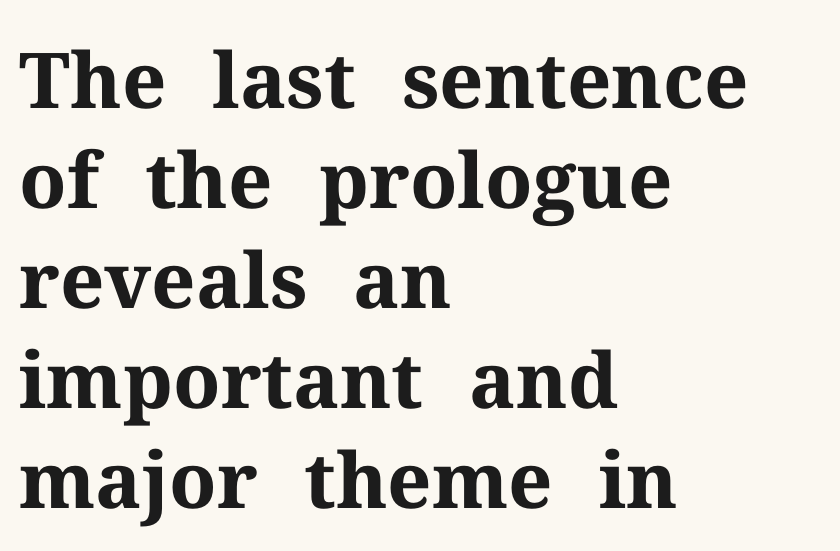
The image shows 77 px bold serif type, upright; set left-aligned, normal line spacing (1.3x), normal letter spacing, not underlined; medium stroke contrast and a medium x-height.
